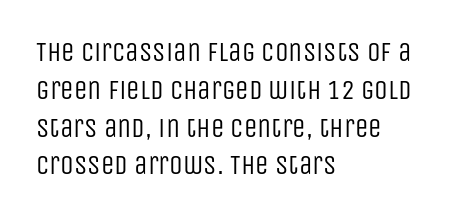
Q: Is the text bold? A: No.
Q: Is the text italic (slanted)? A: No, it is upright.
Q: Is the text underlined? A: No.
Q: How is the paragraph aligned? A: Left-aligned.
Q: Is the spacing between letters normal or unusually wide? A: Normal.
Q: Is the spacing between lines tight, normal or loose? A: Normal.
